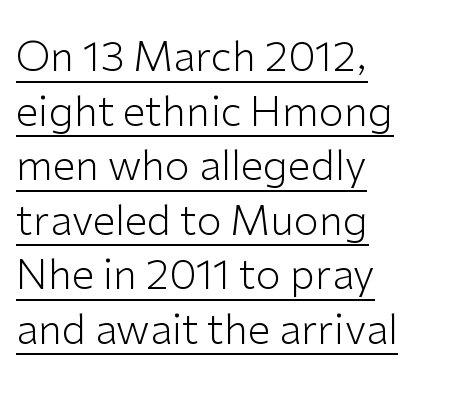
Q: Is the text bold? A: No.
Q: Is the text italic (slanted)? A: No, it is upright.
Q: Is the typeface a serif or a sans-serif typeface? A: Sans-serif.
Q: Is the text underlined? A: Yes.
Q: How is the paragraph aligned? A: Left-aligned.
Q: Is the spacing between letters normal or unusually wide? A: Normal.
Q: Is the spacing between lines tight, normal or loose? A: Normal.
Q: Width (condensed, normal, or wide)? A: Normal.
Q: Stroke contrast? A: Low.
Q: x-height? A: Medium.
Q: Monospaced? A: No.
